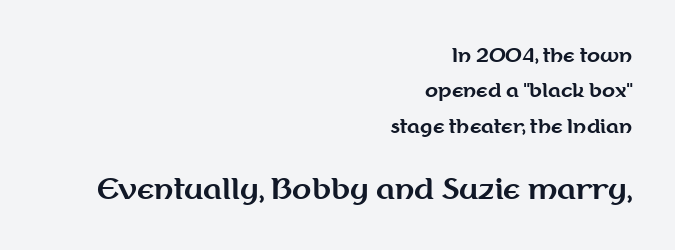
The image shows 28 px bold sans-serif type, upright; set right-aligned, line spacing 1.86x, normal letter spacing, not underlined; the second (bottom) block is 1.47x larger; medium stroke contrast and a medium x-height.
